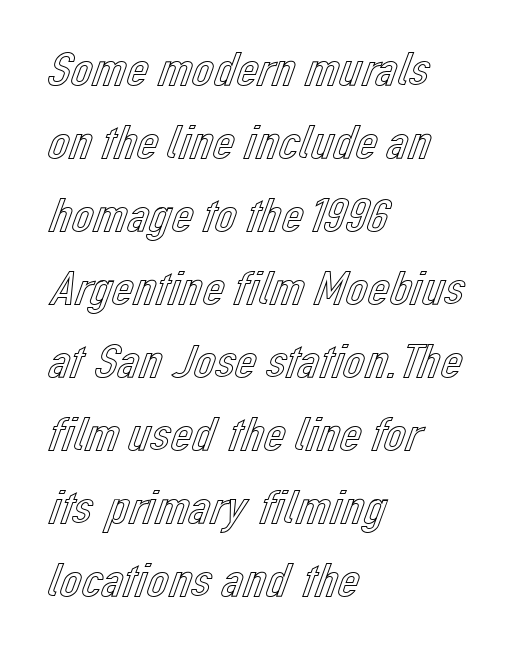
In terms of letterspacing, this is plain default setting. Left-aligned paragraph, ragged on the right. Varying glyph widths throughout — classic text-font behaviour. Successive baselines arrive at the customary interval. Each row of text sits above clean, open space.
